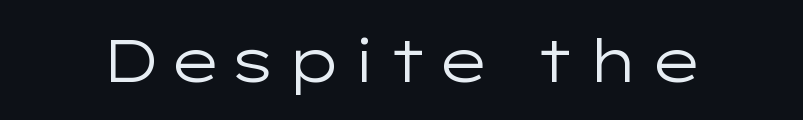
Italic? Not at all — the glyphs are vertical. Proportional: the letters do not fall into vertical columns. Descenders hang freely into open space. Think standard paragraph weight, or any step lighter than that. The font family rendered here belongs to the sans-serif group.
